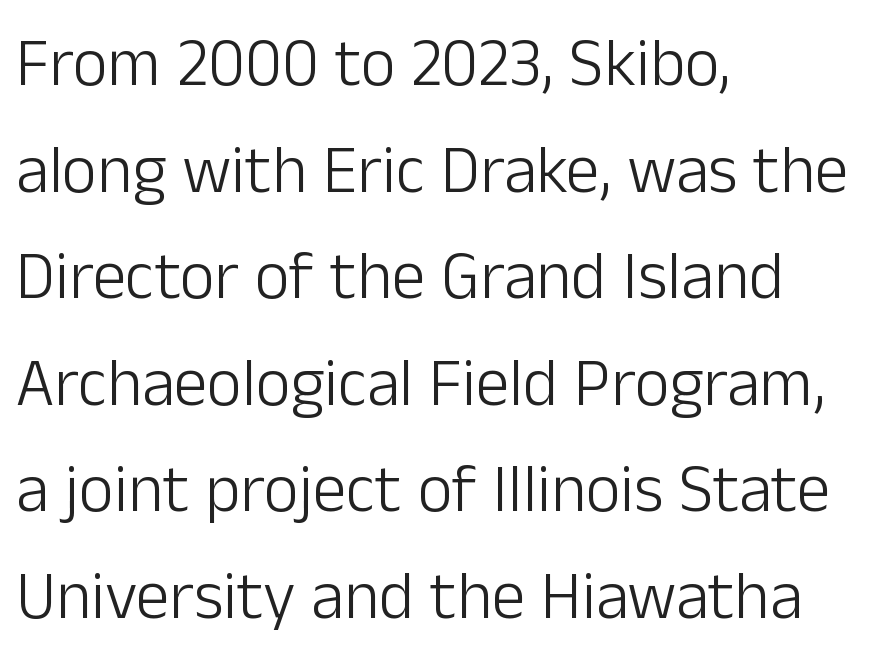
Q: Is the text bold? A: No.
Q: Is the text italic (slanted)? A: No, it is upright.
Q: Is the typeface a serif or a sans-serif typeface? A: Sans-serif.
Q: Is the text underlined? A: No.
Q: How is the paragraph aligned? A: Left-aligned.
Q: Is the spacing between letters normal or unusually wide? A: Normal.
Q: Is the spacing between lines tight, normal or loose? A: Normal.
Q: Width (condensed, normal, or wide)? A: Normal.
Q: Stroke contrast? A: Low.
Q: x-height? A: Medium.
Q: Monospaced? A: No.
